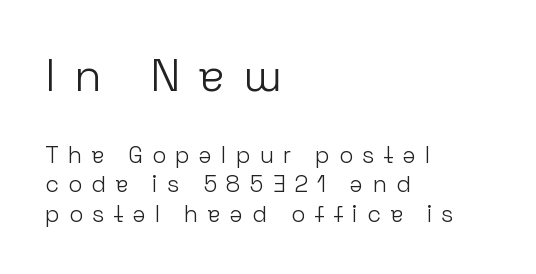
The image shows 46 px light sans-serif type, upright; set left-aligned, normal line spacing (1.27x), unusually wide letter spacing (+0.39 em), not underlined; the first (top) block is 2.0x larger; low stroke contrast and a medium x-height.
